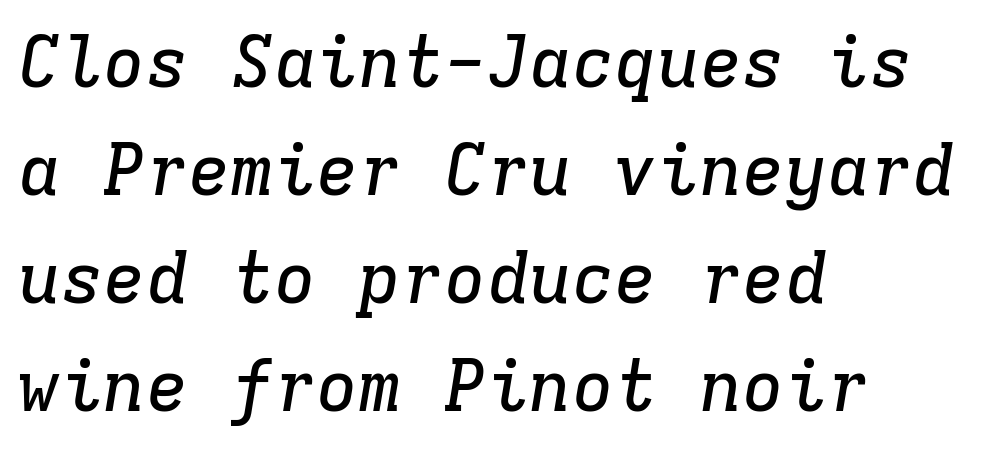
Q: Is the text italic (slanted)? A: Yes, it leans right by about 9 degrees.
Q: Is the typeface a serif or a sans-serif typeface? A: Serif.
Q: Is the text underlined? A: No.
Q: How is the paragraph aligned? A: Left-aligned.
Q: Is the spacing between letters normal or unusually wide? A: Normal.
Q: Is the spacing between lines tight, normal or loose? A: Normal.
Q: Width (condensed, normal, or wide)? A: Normal.
Q: Stroke contrast? A: Low.
Q: x-height? A: Medium.
Q: Monospaced? A: Yes.
